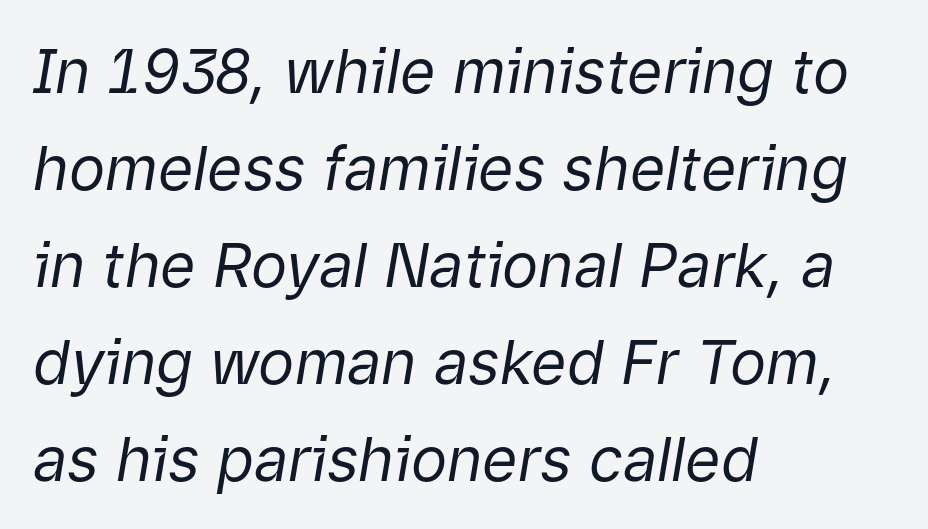
Lines of text with bare space underneath. This sample is left-justified, so line endings fall wherever the words run out. Line spacing here is normal. Heaviness? Minimal to ordinary, like unemphasized prose. A typesetter would call this proportional, since set widths differ per character.
